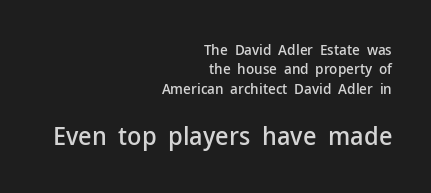
The image shows 26 px text type, upright; set right-aligned, normal line spacing (1.3x), normal letter spacing, not underlined; the second (bottom) block is 1.73x larger.
